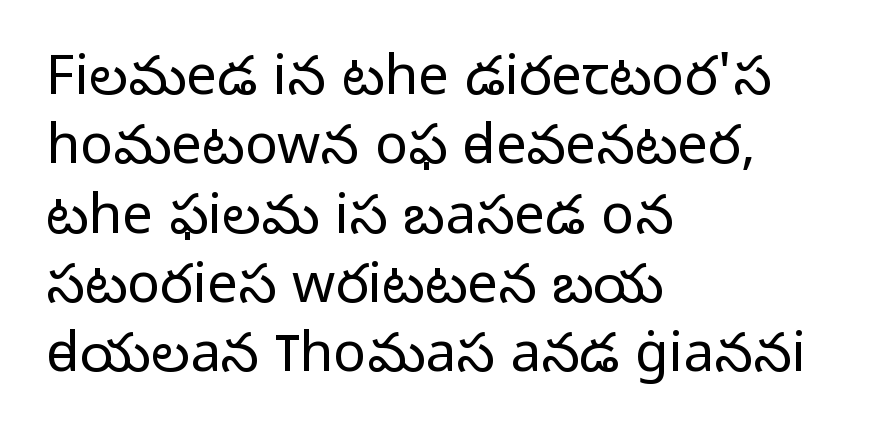
The image shows 55 px light sans-serif type, upright; set left-aligned, normal line spacing (1.26x), normal letter spacing, not underlined; low stroke contrast and a medium x-height.
